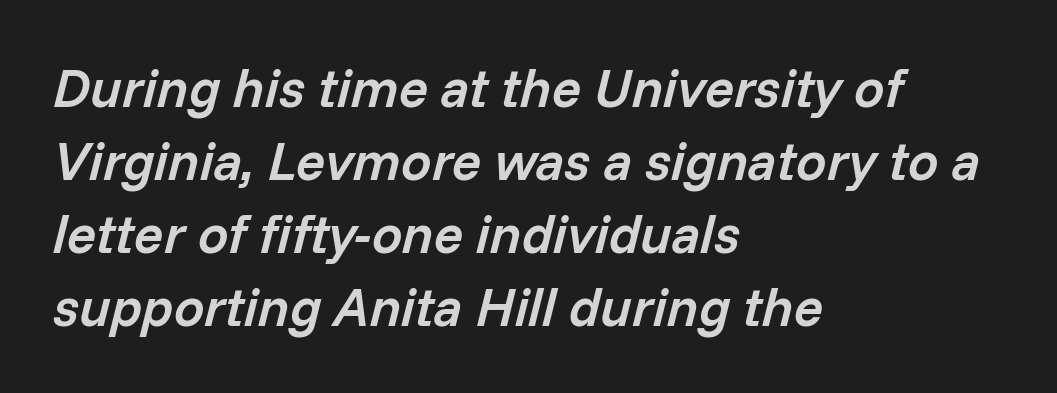
{"italic": "yes", "lean": "right", "slant_degrees": 14, "bold": "semi", "weight": "semibold", "width": "normal", "stroke_contrast": "low", "x_height": "medium", "monospaced": "no", "underline": "no", "align": "left", "line_spacing": "normal", "line_spacing_ratio": 1.35, "letter_spacing": "normal", "letter_spacing_em": 0.0, "glyph_px": 54}
